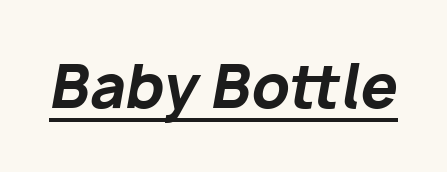
Q: Is the text bold? A: Yes.
Q: Is the text italic (slanted)? A: Yes, it leans right by about 10 degrees.
Q: Is the text underlined? A: Yes.
Q: Is the spacing between letters normal or unusually wide? A: Normal.
Q: Width (condensed, normal, or wide)? A: Normal.
Q: Stroke contrast? A: Low.
Q: x-height? A: Medium.
Q: Monospaced? A: No.
